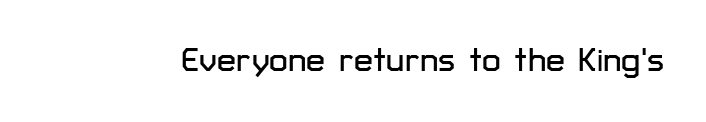
{"serif": "no", "italic": "no", "width": "normal", "stroke_contrast": "low", "x_height": "medium", "monospaced": "no", "underline": "no", "letter_spacing": "normal", "letter_spacing_em": 0.0, "glyph_px": 34}
